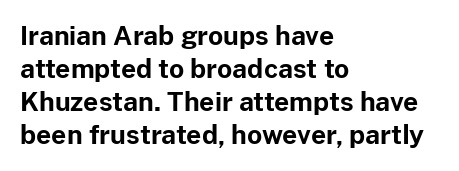
The image shows 26 px bold type, upright; set left-aligned, normal line spacing (1.27x), normal letter spacing, not underlined.
